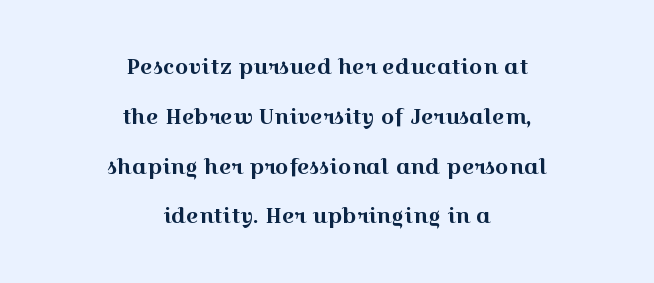
Glance below the letters and you will spot only blank space. You can tell it's not italic because the verticals are truly vertical. A typesetter would call this leading open, well beyond the default. The passage is arranged like a title page — every line centered. This sample uses plain, unmodified letter spacing.
